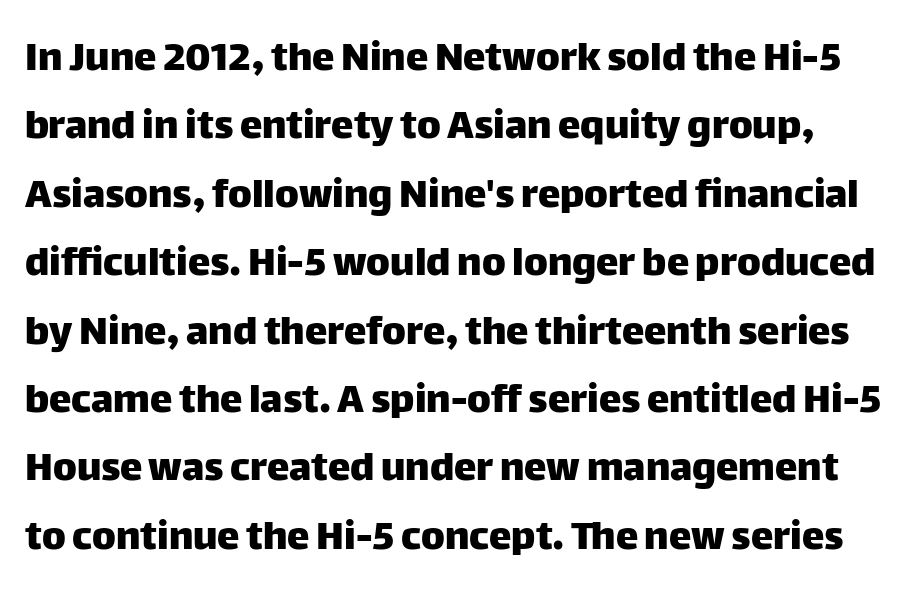
Q: Is the text italic (slanted)? A: No, it is upright.
Q: Is the typeface a serif or a sans-serif typeface? A: Sans-serif.
Q: Is the text underlined? A: No.
Q: Is the spacing between letters normal or unusually wide? A: Normal.
Q: Is the spacing between lines tight, normal or loose? A: Normal.
Q: Width (condensed, normal, or wide)? A: Normal.
Q: Stroke contrast? A: Low.
Q: x-height? A: Large.
Q: Monospaced? A: No.
